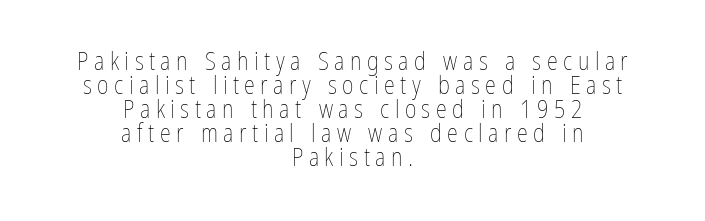
The image shows 25 px text type, upright; set centered, tight line spacing (0.96x), unusually wide letter spacing (+0.22 em), not underlined.
